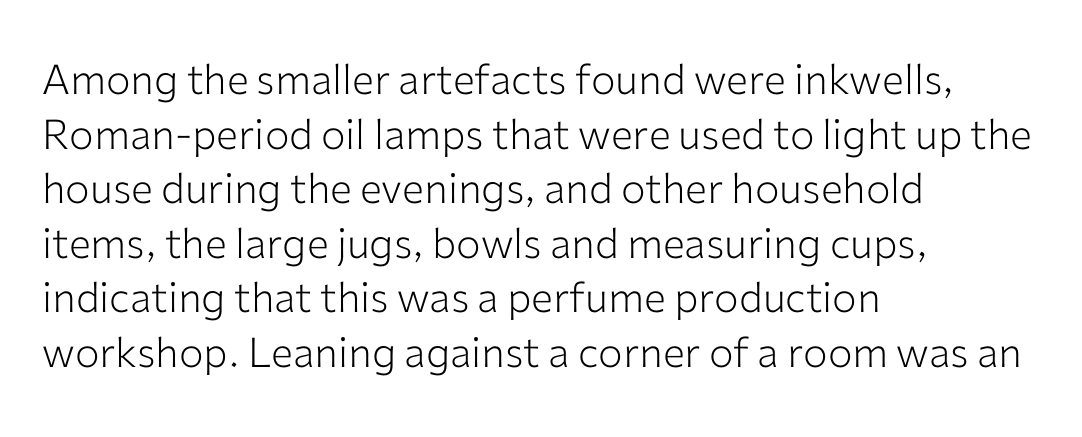
{"serif": "no", "italic": "no", "bold": "no", "weight": "light", "width": "normal", "stroke_contrast": "low", "x_height": "medium", "monospaced": "no", "underline": "no", "align": "left", "line_spacing": "normal", "line_spacing_ratio": 1.33, "letter_spacing": "normal", "letter_spacing_em": 0.0, "glyph_px": 41}
